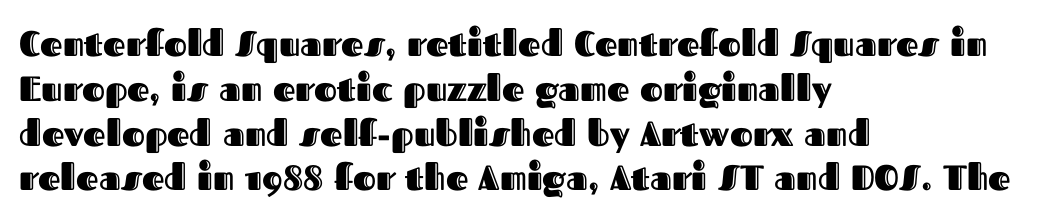
Summary of vertical rhythm: regular, with standard interline spacing. The area under the type is left untouched. These lines were composed using upright roman letters. Here the designer chose a conventional face with non-uniform glyph widths.
